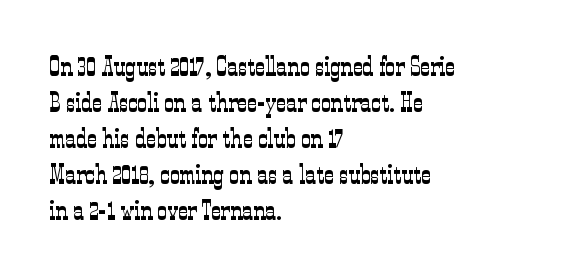
Q: Is the text bold? A: No.
Q: Is the text italic (slanted)? A: No, it is upright.
Q: Is the text underlined? A: No.
Q: How is the paragraph aligned? A: Left-aligned.
Q: Is the spacing between letters normal or unusually wide? A: Normal.
Q: Is the spacing between lines tight, normal or loose? A: Normal.
